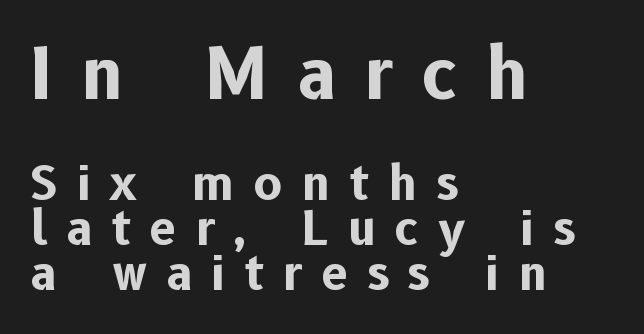
The image shows 70 px bold sans-serif type, upright; set left-aligned, tight line spacing (0.96x), unusually wide letter spacing (+0.42 em), not underlined; the first (top) block is 1.49x larger; low stroke contrast and a medium x-height.
